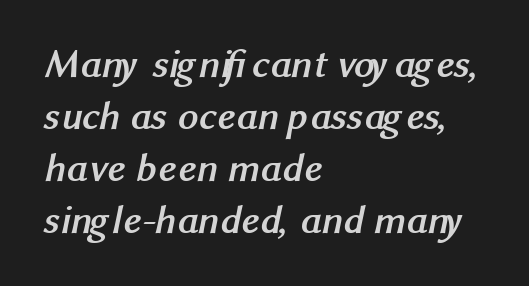
{"serif": "no", "bold": "yes", "weight": "semibold", "width": "normal", "stroke_contrast": "medium", "x_height": "medium", "monospaced": "no", "underline": "no", "align": "left", "line_spacing": "normal", "line_spacing_ratio": 1.3, "letter_spacing": "normal", "letter_spacing_em": 0.0, "glyph_px": 40}
